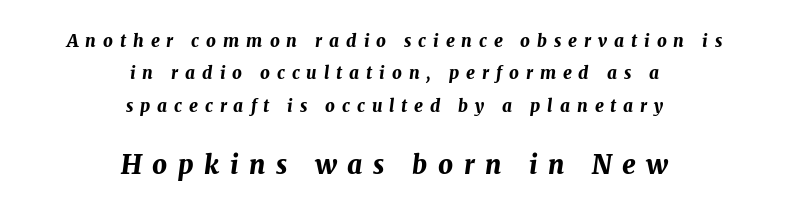
Q: Is the text bold? A: Yes.
Q: Is the text italic (slanted)? A: Yes, it leans right by about 7 degrees.
Q: Is the text underlined? A: No.
Q: How is the paragraph aligned? A: Centered.
Q: Is the spacing between letters normal or unusually wide? A: Unusually wide.
Q: Is the spacing between lines tight, normal or loose? A: Loose.
Q: Which block of text is set in a larger size, the first (top) or the second (bottom)? A: The second (bottom) one.
